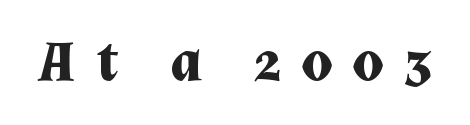
Q: Is the text bold? A: Yes.
Q: Is the text italic (slanted)? A: No, it is upright.
Q: Is the typeface a serif or a sans-serif typeface? A: Serif.
Q: Is the text underlined? A: No.
Q: Is the spacing between letters normal or unusually wide? A: Unusually wide.
Q: Width (condensed, normal, or wide)? A: Normal.
Q: Stroke contrast? A: Medium.
Q: x-height? A: Medium.
Q: Monospaced? A: No.
